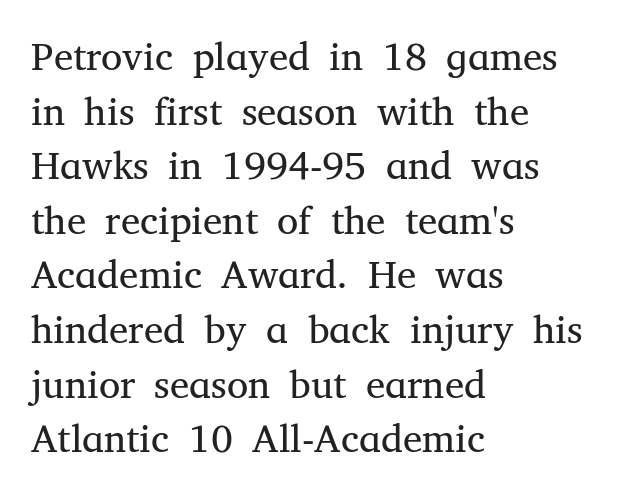
The image shows 39 px regular-weight serif type, upright; set left-aligned, normal line spacing (1.4x), normal letter spacing, not underlined; medium stroke contrast and a medium x-height.
